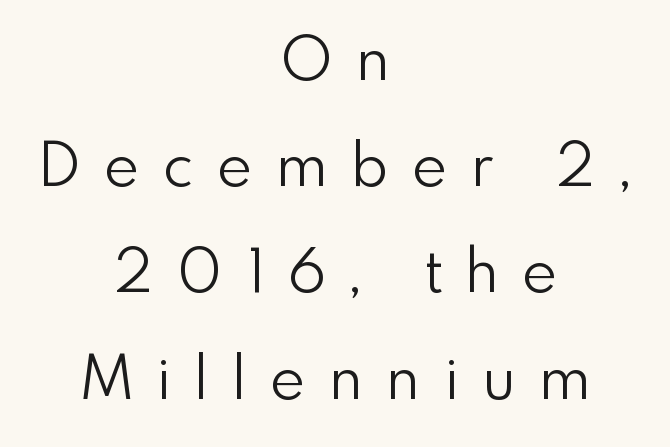
The image shows 60 px light sans-serif type, upright; set centered, line spacing 1.77x, unusually wide letter spacing (+0.4 em), not underlined; low stroke contrast and a small x-height.
